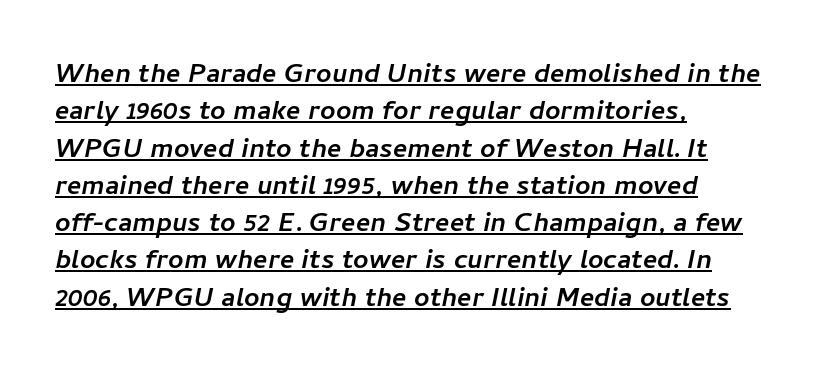
The image shows 27 px bold type, italic (leaning right); set left-aligned, normal line spacing (1.38x), normal letter spacing, underlined.
